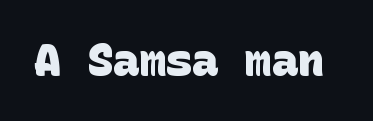
{"serif": "no", "bold": "yes", "weight": "heavy", "width": "normal", "stroke_contrast": "low", "x_height": "large", "underline": "no", "letter_spacing": "normal", "letter_spacing_em": 0.0, "glyph_px": 44}
